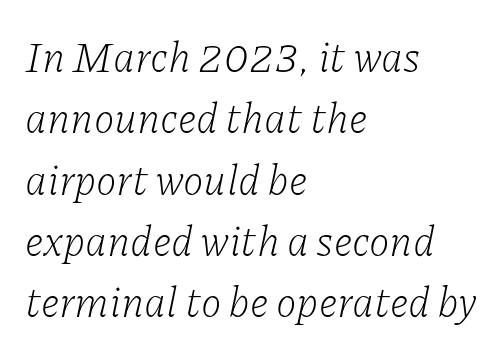
Yep, that's italic — everything's leaning. If you measured baseline to baseline, you'd find a middling distance. Descenders hang freely into open space. The type is set solid horizontally, with unmodified tracking. The rendering shows small feet on the letterforms — a serif design.
